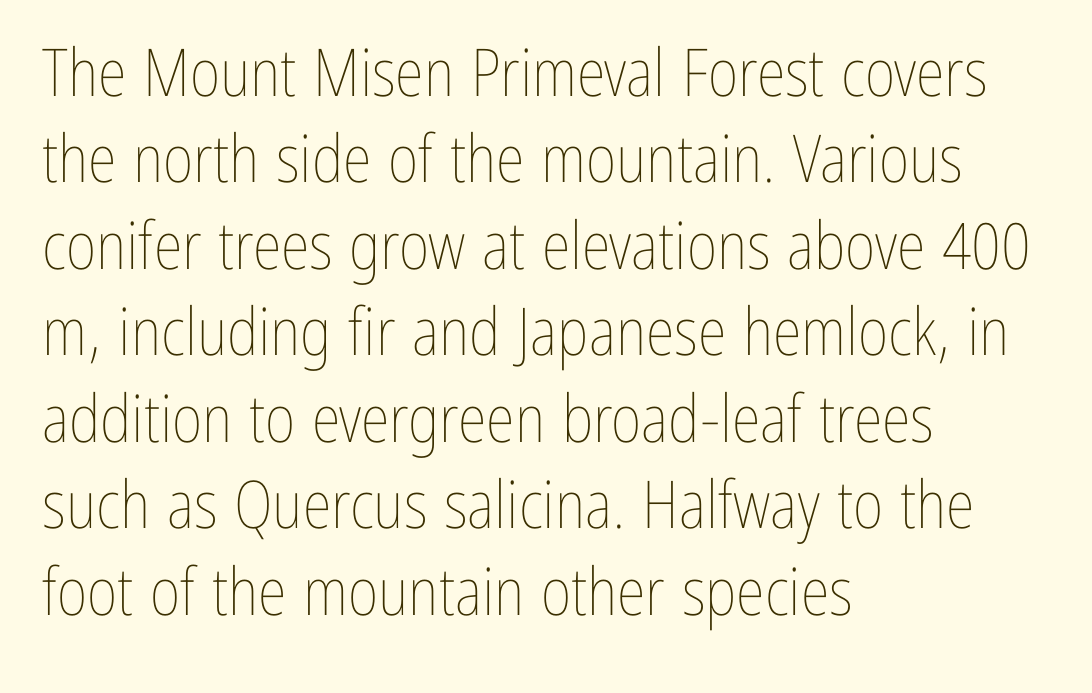
{"italic": "no", "bold": "no", "weight": "thin", "width": "condensed", "stroke_contrast": "low", "x_height": "medium", "monospaced": "no", "underline": "no", "align": "left", "line_spacing": "normal", "line_spacing_ratio": 1.31, "letter_spacing": "normal", "letter_spacing_em": 0.0, "glyph_px": 66}
